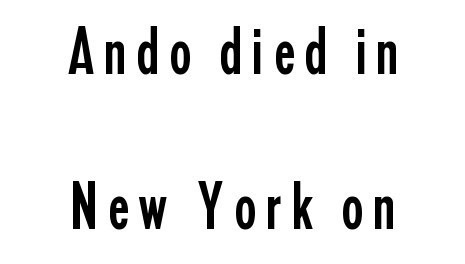
The image shows 67 px condensed sans-serif type, upright; set centered, loose line spacing (2.31x), not underlined; low stroke contrast and a medium x-height.
